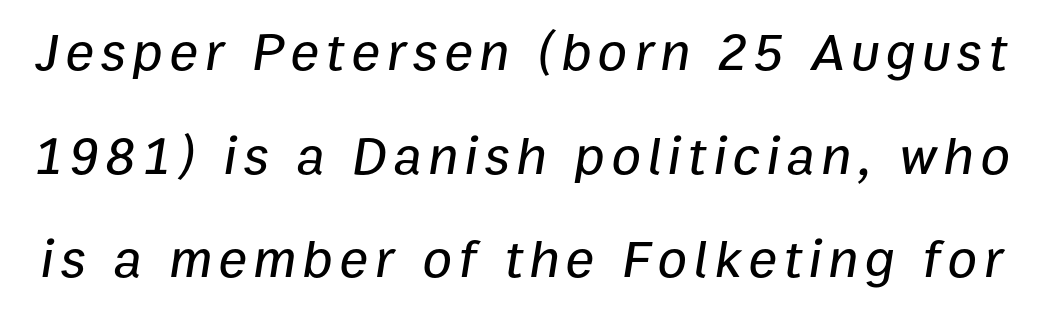
The image shows 54 px text type, italic (leaning right); set loose line spacing (1.92x), not underlined; low stroke contrast and a medium x-height.
